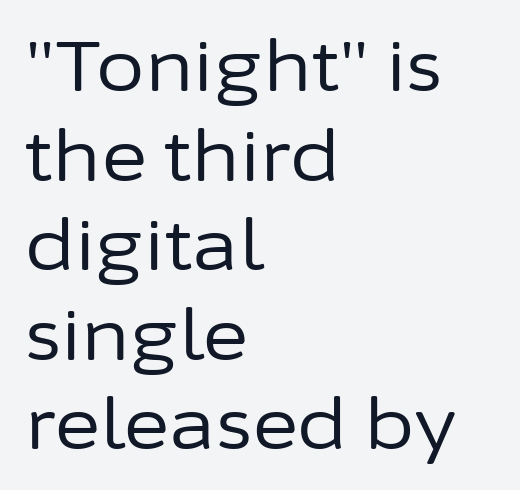
{"serif": "no", "italic": "no", "bold": "no", "weight": "regular", "width": "normal", "stroke_contrast": "low", "x_height": "medium", "monospaced": "no", "underline": "no", "align": "left", "line_spacing": "normal", "line_spacing_ratio": 1.28, "letter_spacing": "normal", "letter_spacing_em": 0.0, "glyph_px": 70}
